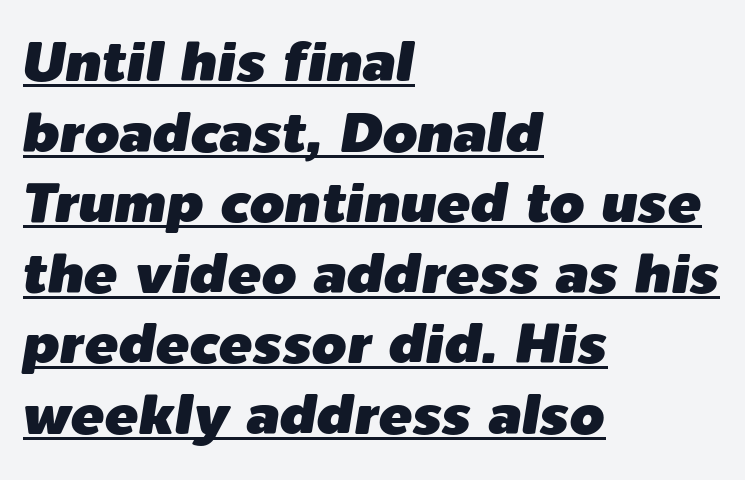
{"italic": "yes", "lean": "right", "slant_degrees": 9, "width": "normal", "stroke_contrast": "low", "x_height": "medium", "monospaced": "no", "underline": "yes", "align": "left", "line_spacing": "normal", "line_spacing_ratio": 1.26, "letter_spacing": "normal", "letter_spacing_em": 0.0, "glyph_px": 56}
